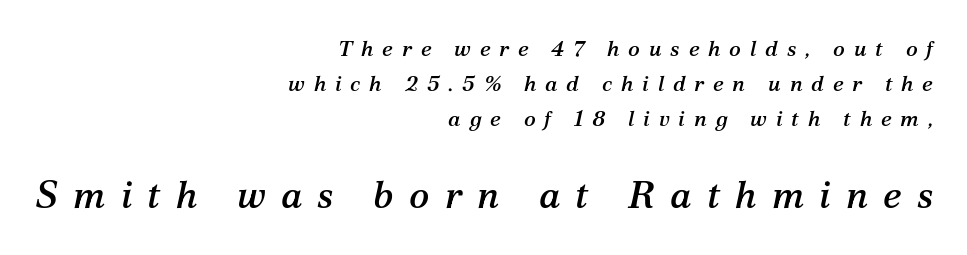
Q: Is the text italic (slanted)? A: Yes, it leans right by about 12 degrees.
Q: Is the typeface a serif or a sans-serif typeface? A: Serif.
Q: Is the text underlined? A: No.
Q: How is the paragraph aligned? A: Right-aligned.
Q: Is the spacing between letters normal or unusually wide? A: Unusually wide.
Q: Is the spacing between lines tight, normal or loose? A: Normal.
Q: Which block of text is set in a larger size, the first (top) or the second (bottom)? A: The second (bottom) one.
Q: Width (condensed, normal, or wide)? A: Normal.
Q: Stroke contrast? A: Medium.
Q: x-height? A: Medium.
Q: Monospaced? A: No.
